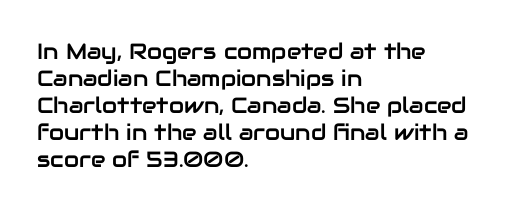
The image shows 22 px text type, upright; set left-aligned, line spacing 1.23x, normal letter spacing, not underlined.
